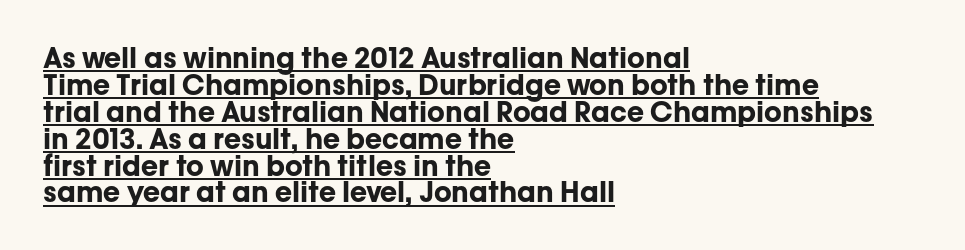
The image shows 28 px bold sans-serif type, upright; set left-aligned, tight line spacing (0.96x), normal letter spacing, underlined; low stroke contrast and a medium x-height.
